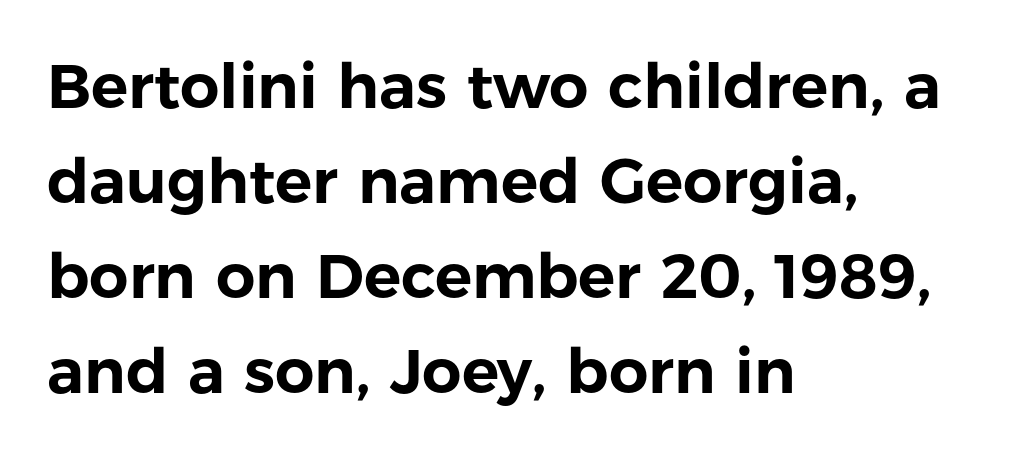
{"serif": "no", "italic": "no", "width": "normal", "stroke_contrast": "low", "x_height": "medium", "monospaced": "no", "underline": "no", "align": "left", "line_spacing": "normal", "line_spacing_ratio": 1.53, "letter_spacing": "normal", "letter_spacing_em": 0.0, "glyph_px": 62}
